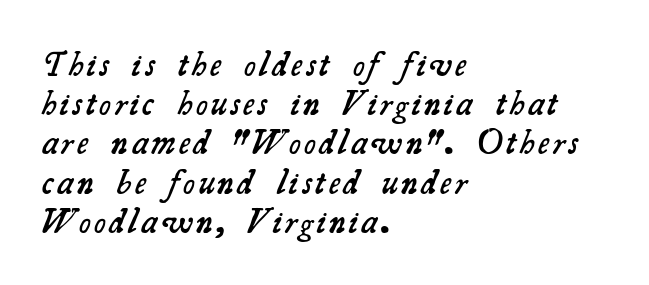
The image shows 35 px semibold serif type; set left-aligned, tight line spacing (1.12x), not underlined; medium stroke contrast and a small x-height.
